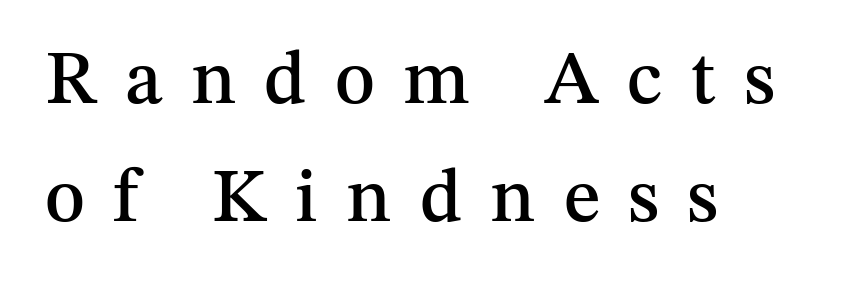
{"serif": "yes", "italic": "no", "width": "normal", "stroke_contrast": "medium", "x_height": "medium", "monospaced": "no", "underline": "no", "align": "left", "line_spacing": "normal", "line_spacing_ratio": 1.55, "letter_spacing": "wide", "letter_spacing_em": 0.37, "glyph_px": 76}
